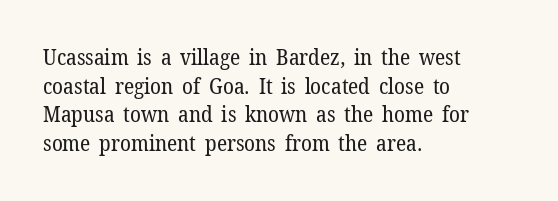
Check the space under the baseline: it is left empty. Characters follow at the spacing the type designer built in. These glyphs show unthickened strokes, regular width or finer. This is the regular roman posture of the typeface. A typesetter would call this leading conventional body-copy spacing. The compositor pushed each line to the left boundary.
